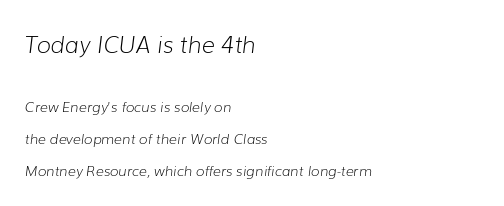
The image shows 23 px text type, italic (leaning right); set left-aligned, loose line spacing (2.26x), normal letter spacing, not underlined; the first (top) block is 1.64x larger.
